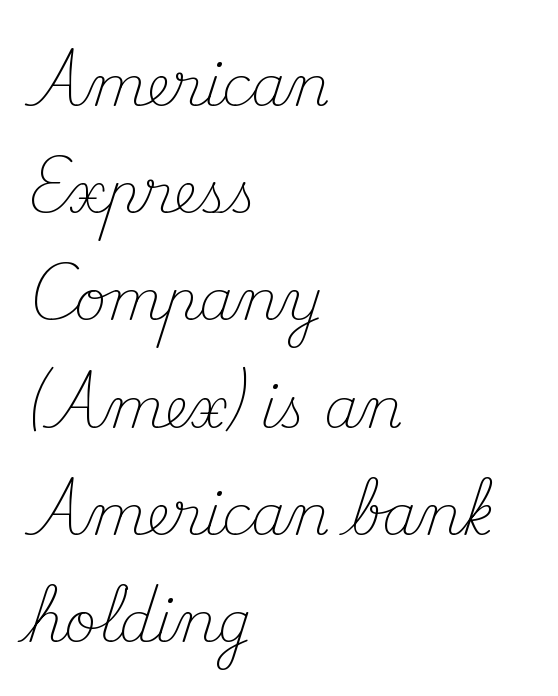
The image shows 55 px light serif type; set left-aligned, loose line spacing (1.95x), normal letter spacing, not underlined; medium stroke contrast and a small x-height.
